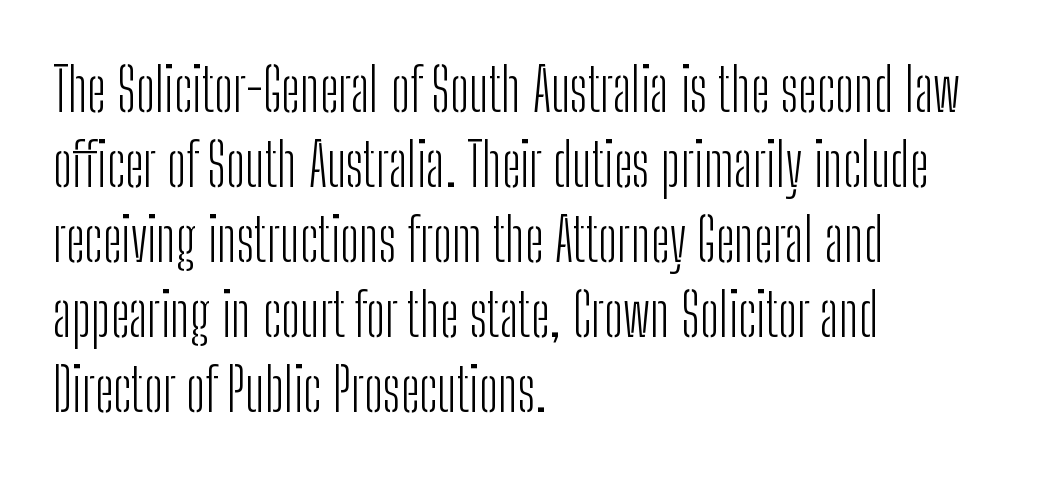
{"serif": "no", "italic": "no", "bold": "no", "weight": "light", "width": "condensed", "stroke_contrast": "low", "x_height": "medium", "monospaced": "no", "underline": "no", "align": "left", "line_spacing": "normal", "line_spacing_ratio": 1.27, "letter_spacing": "normal", "letter_spacing_em": 0.0, "glyph_px": 59}
